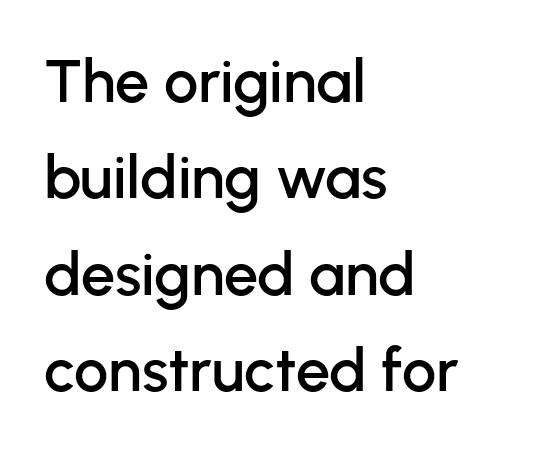
The image shows 61 px sans-serif type, upright; set left-aligned, normal line spacing (1.58x), normal letter spacing, not underlined; low stroke contrast and a medium x-height.
